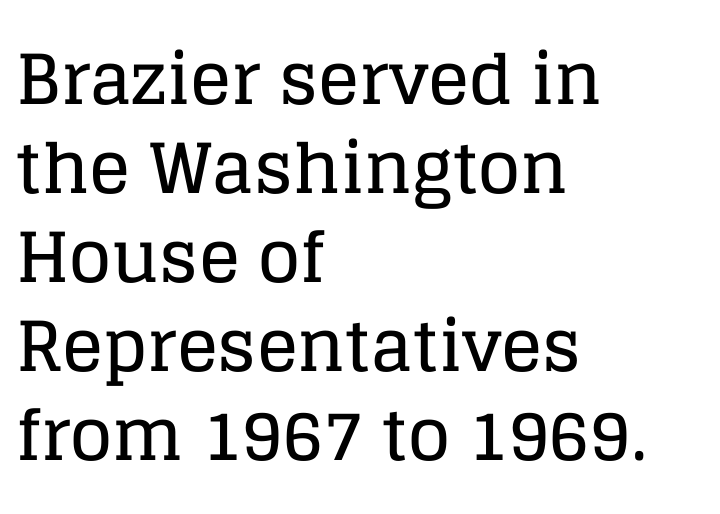
Q: Is the text italic (slanted)? A: No, it is upright.
Q: Is the typeface a serif or a sans-serif typeface? A: Serif.
Q: Is the text underlined? A: No.
Q: How is the paragraph aligned? A: Left-aligned.
Q: Is the spacing between letters normal or unusually wide? A: Normal.
Q: Is the spacing between lines tight, normal or loose? A: Normal.
Q: Width (condensed, normal, or wide)? A: Normal.
Q: Stroke contrast? A: Low.
Q: x-height? A: Large.
Q: Monospaced? A: No.
